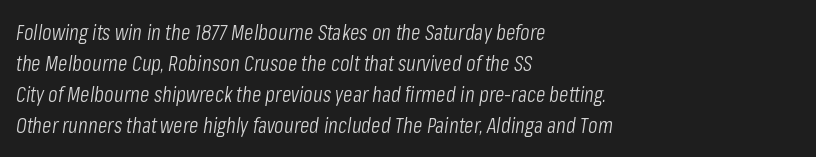
{"italic": "yes", "lean": "right", "slant_degrees": 8, "bold": "no", "underline": "no", "align": "left", "line_spacing": "normal", "line_spacing_ratio": 1.41, "letter_spacing": "normal", "letter_spacing_em": 0.0, "glyph_px": 22}
